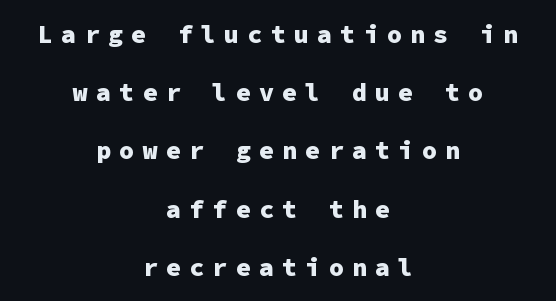
The image shows 25 px bold type, upright; set centered, loose line spacing (2.33x), unusually wide letter spacing (+0.33 em), not underlined.
